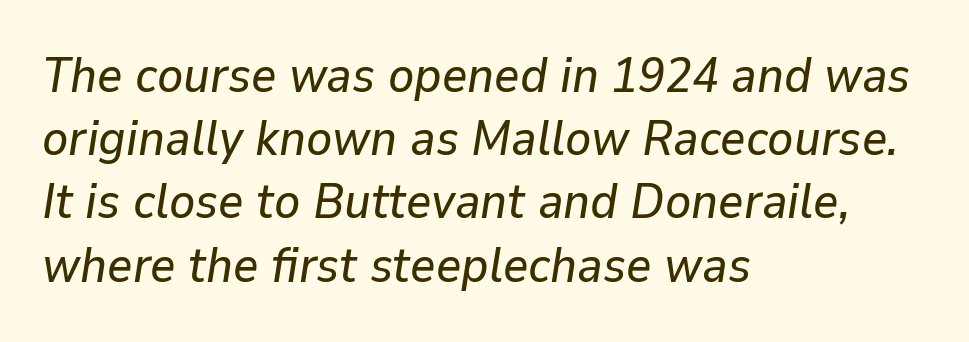
The image shows 49 px text type, italic (leaning right); set left-aligned, normal line spacing (1.29x), normal letter spacing, not underlined; low stroke contrast and a medium x-height.
